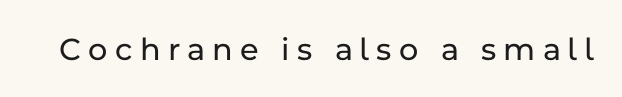
The specimen omits any rule beneath the text block's lines. Characters remain perfectly vertical along every line. The passage shown is typeset with a sans-serif family. Compared with typical body copy, the letter spacing here is much looser.
